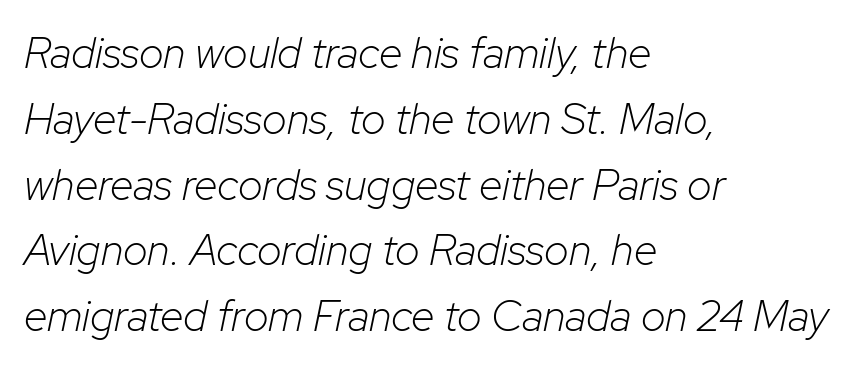
Successive baselines arrive at the customary interval. The cut favours lightness, reaching ordinary text weight at its darkest. This sample uses plain, unmodified letter spacing. Is this a fixed-width face? No — the glyphs have proportional, varying widths. Which margin do the lines hug? The left one — the right edge is uneven. The rendering applies a slant to the glyphs.
